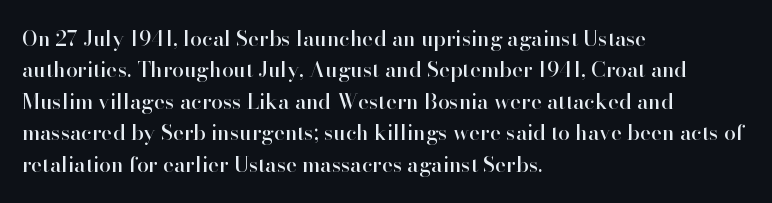
The image shows 21 px text type, upright; set left-aligned, normal line spacing (1.5x), normal letter spacing, not underlined.
